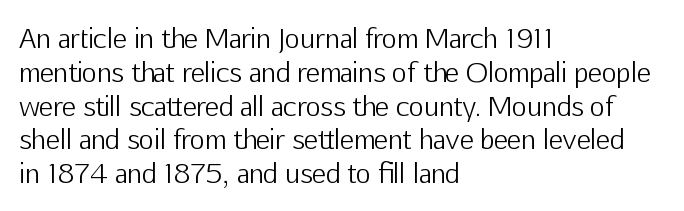
Q: Is the text bold? A: No.
Q: Is the text italic (slanted)? A: No, it is upright.
Q: Is the text underlined? A: No.
Q: How is the paragraph aligned? A: Left-aligned.
Q: Is the spacing between letters normal or unusually wide? A: Normal.
Q: Is the spacing between lines tight, normal or loose? A: Normal.
